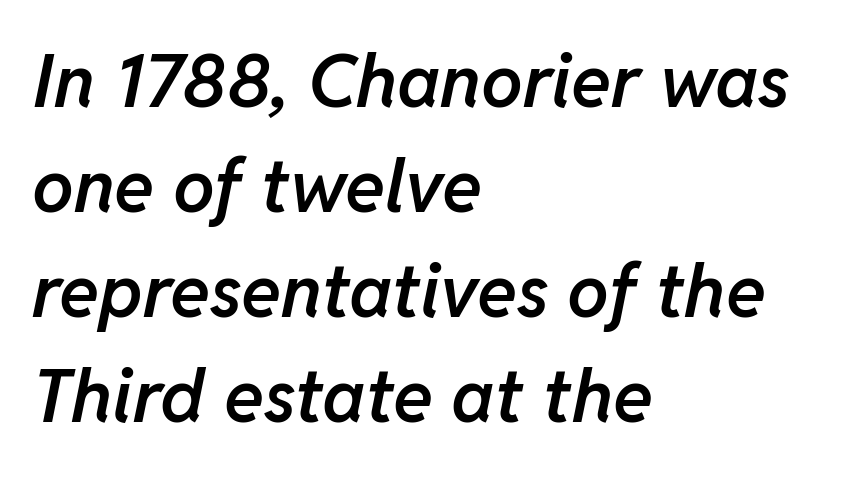
{"italic": "yes", "lean": "right", "slant_degrees": 11, "bold": "semi", "weight": "semibold", "width": "normal", "stroke_contrast": "low", "x_height": "medium", "monospaced": "no", "underline": "no", "align": "left", "line_spacing": "normal", "line_spacing_ratio": 1.42, "letter_spacing": "normal", "letter_spacing_em": 0.0, "glyph_px": 74}
